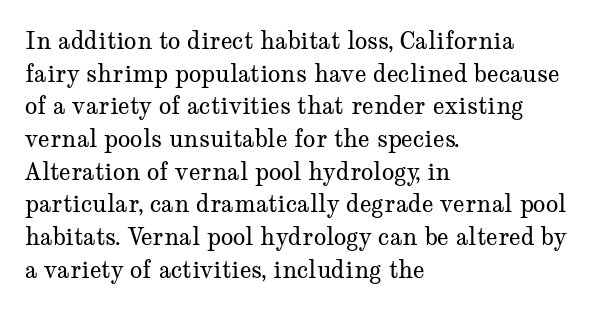
The image shows 23 px text type, upright; set left-aligned, normal line spacing (1.42x), normal letter spacing, not underlined.
